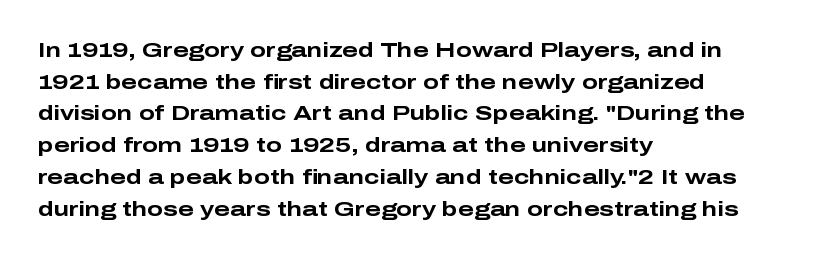
{"italic": "no", "bold": "yes", "underline": "no", "align": "left", "line_spacing": "normal", "line_spacing_ratio": 1.51, "letter_spacing": "normal", "letter_spacing_em": 0.0, "glyph_px": 21}
